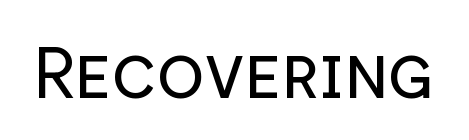
Proportional: the letters do not fall into vertical columns. The passage shown is not bold in any degree. Examine the stroke ends and you'll find no serifs. Each row of text sits above clean, open space. No extra tracking has been applied to these lines. In terms of posture, this sample is upright.
